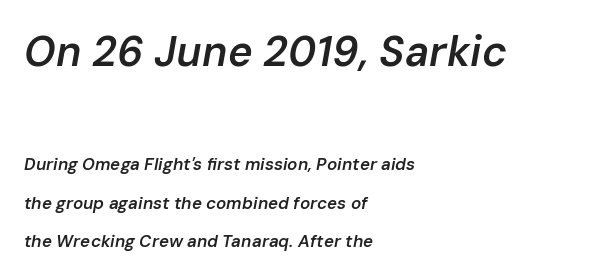
There's an unmistakable incline to the writing here. A semibold gives these letters moderate extra thickness, short of bold. Words appear dense and cohesive because spacing is normal. Underline: absent.
